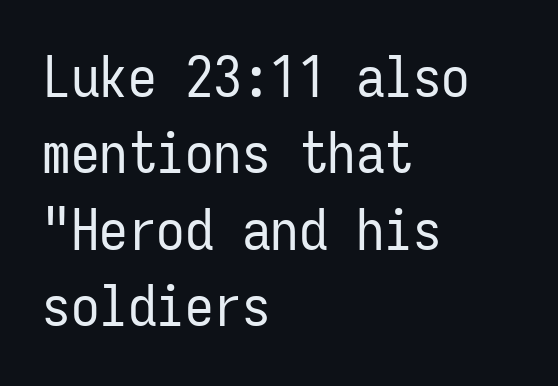
Q: Is the text bold? A: No.
Q: Is the text italic (slanted)? A: No, it is upright.
Q: Is the typeface a serif or a sans-serif typeface? A: Sans-serif.
Q: Is the text underlined? A: No.
Q: How is the paragraph aligned? A: Left-aligned.
Q: Is the spacing between letters normal or unusually wide? A: Normal.
Q: Is the spacing between lines tight, normal or loose? A: Normal.
Q: Width (condensed, normal, or wide)? A: Condensed.
Q: Stroke contrast? A: Low.
Q: x-height? A: Medium.
Q: Monospaced? A: Yes.
